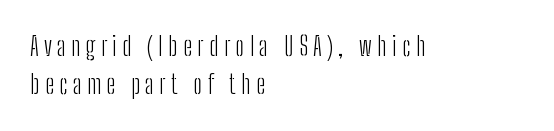
Q: Is the text bold? A: No.
Q: Is the text italic (slanted)? A: No, it is upright.
Q: Is the text underlined? A: No.
Q: How is the paragraph aligned? A: Left-aligned.
Q: Is the spacing between letters normal or unusually wide? A: Unusually wide.
Q: Is the spacing between lines tight, normal or loose? A: Normal.
